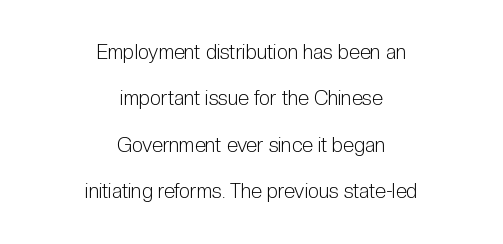
The image shows 20 px text type, upright; set centered, loose line spacing (2.32x), normal letter spacing, not underlined.
